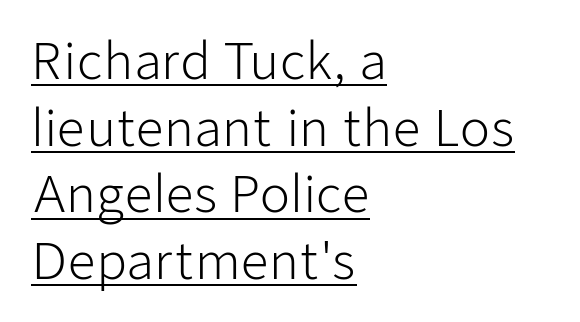
Note the varied advance widths — an 'i' is clearly narrower than an 'm'. Visually the block forms a straight wall on the left and a jagged coastline on the right. The letters sit at their default tracking, neither squeezed nor spread. Type style note: lacks serifs. Underlined type.
